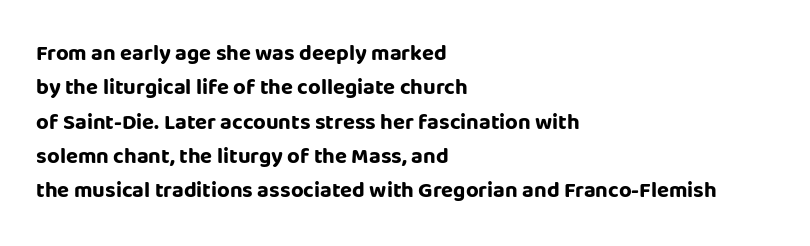
The image shows 22 px bold type, upright; set left-aligned, normal line spacing (1.56x), normal letter spacing, not underlined.
